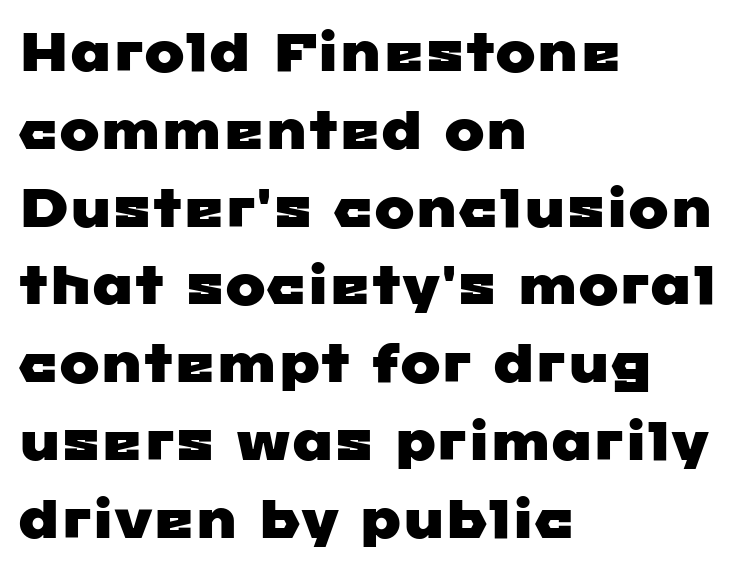
The image shows 54 px wide sans-serif type; set left-aligned, normal line spacing (1.44x), normal letter spacing, not underlined; low stroke contrast and a medium x-height.
